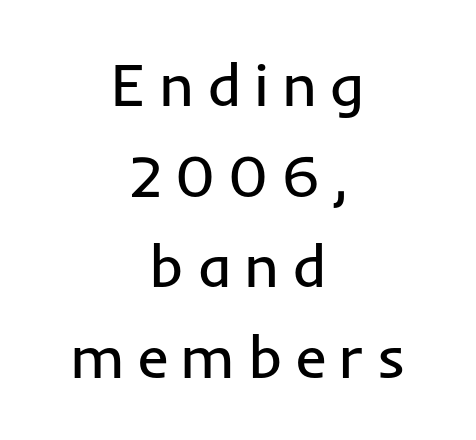
Centered paragraph, ragged on both sides. Here the designer chose a conventional face with non-uniform glyph widths. The string is rendered with underlining switched off. Observe the wide spacing: letters keep a clear distance from each other.
